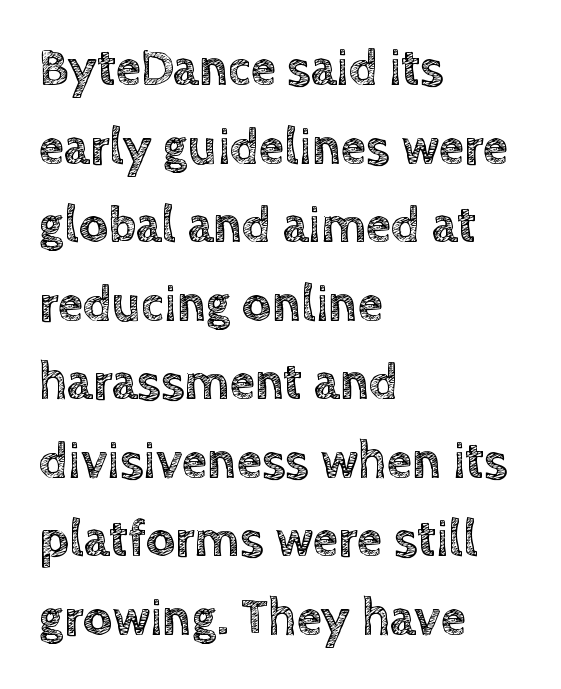
The image shows 51 px text type, upright; set left-aligned, normal line spacing (1.54x), normal letter spacing, not underlined; a large x-height.
